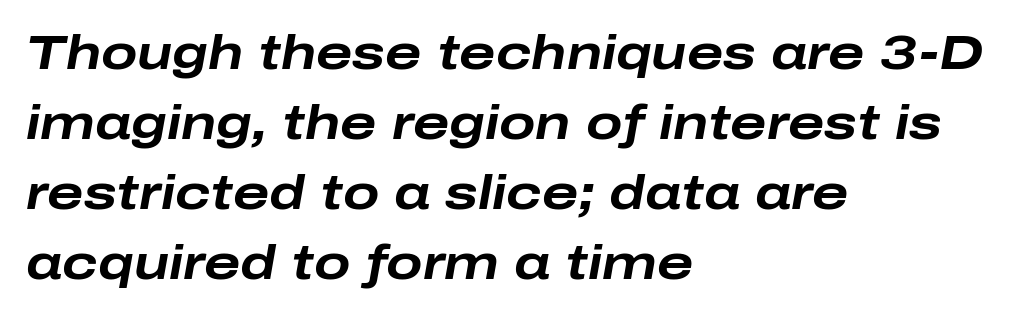
Nobody drew a line under any word here. Successive baselines arrive at the customary interval. A full-strength bold gives these letters their thick strokes. Italic: yes, the glyphs are oblique.
